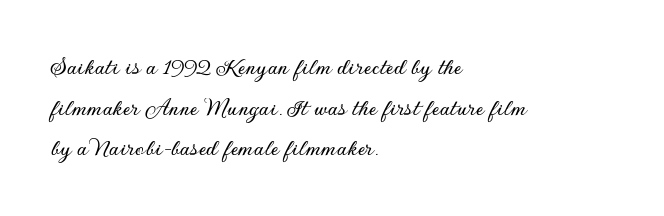
This rendering features lettering with no underline. How are the letters spaced? Ordinarily, with no added tracking. The setting favours the left margin, as ordinary paragraphs usually do. Summary of vertical rhythm: regular, with standard interline spacing.
